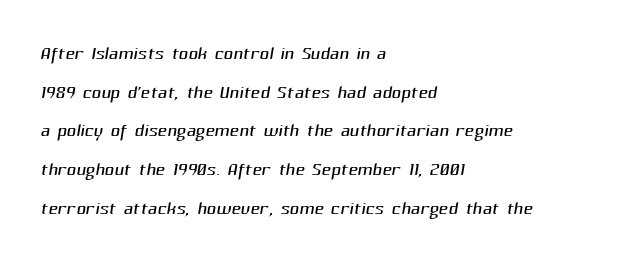
{"bold": "no", "underline": "no", "align": "left", "line_spacing": "normal", "line_spacing_ratio": 1.49, "letter_spacing": "normal", "letter_spacing_em": 0.0, "glyph_px": 26}
